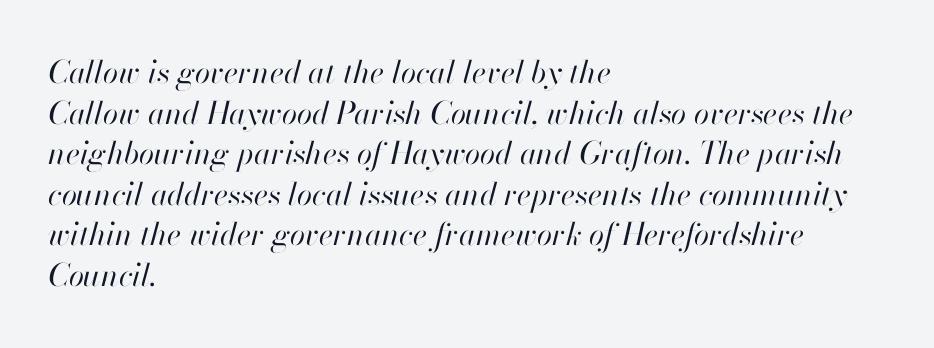
Q: Is the text bold? A: No.
Q: Is the text italic (slanted)? A: Yes, it leans right by about 13 degrees.
Q: Is the text underlined? A: No.
Q: How is the paragraph aligned? A: Left-aligned.
Q: Is the spacing between letters normal or unusually wide? A: Normal.
Q: Is the spacing between lines tight, normal or loose? A: Normal.
Q: Width (condensed, normal, or wide)? A: Normal.
Q: Stroke contrast? A: High.
Q: x-height? A: Small.
Q: Monospaced? A: No.
